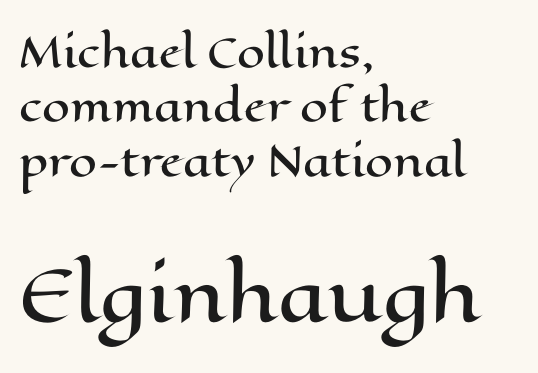
The letters advance in unequal steps, a hallmark of proportional type. In CSS terms this would be text-align: left. Evenly set lines give the paragraph a standard silhouette. The line texture is even and compact thanks to regular tracking. Between these two stacked blocks, the lower one wins on size. Underlining? Definitely not there.
